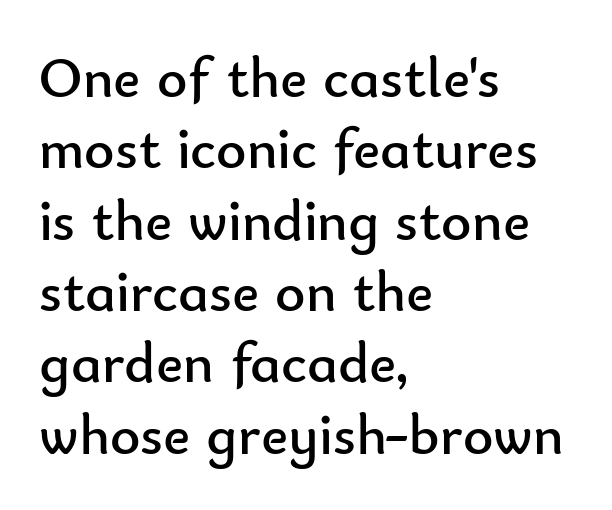
Character widths vary here, with narrow letters taking less room than wide ones. This is sans-serif lettering, the kind often seen on screens and signage. Designer's note — italics off, roman on. Short and long lines alike share a common starting point at left.
